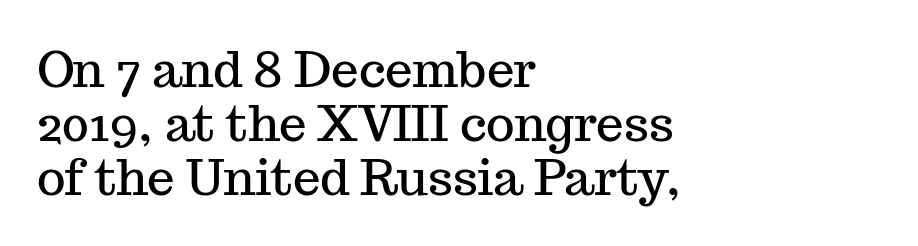
The image shows 49 px serif type, upright; set left-aligned, tight line spacing (1.1x), normal letter spacing, not underlined; medium stroke contrast and a medium x-height.
